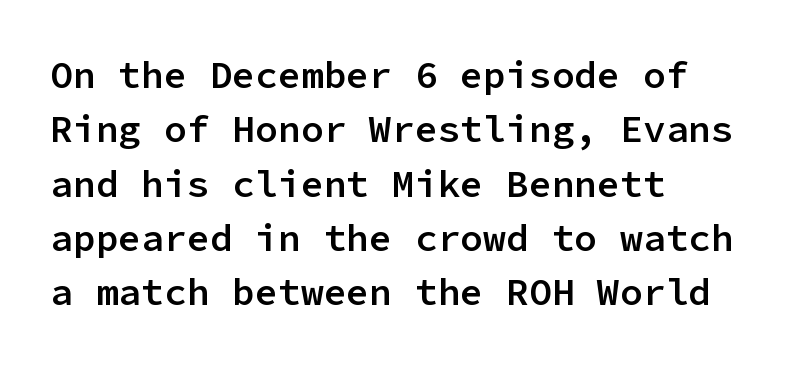
The image shows 38 px semibold sans-serif type, upright, monospaced; set left-aligned, normal line spacing (1.43x), normal letter spacing, not underlined; low stroke contrast and a medium x-height.
